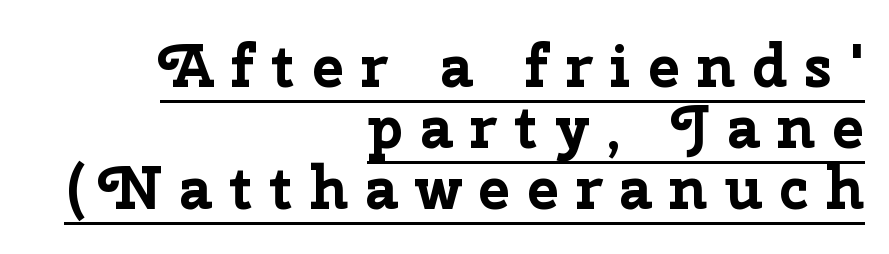
The image shows 60 px bold sans-serif type, upright; set right-aligned, tight line spacing (1.02x), unusually wide letter spacing (+0.28 em), underlined; low stroke contrast and a medium x-height.
